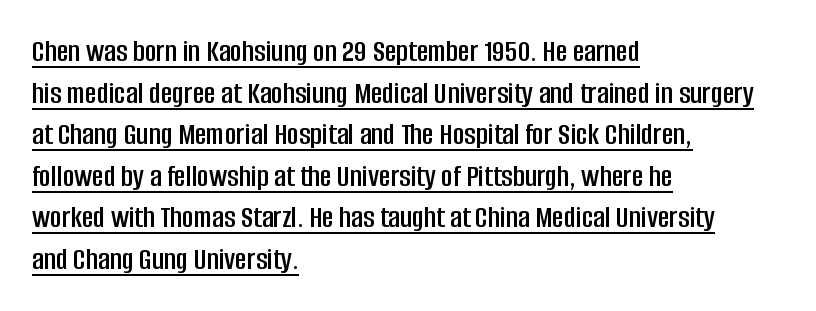
The image shows 32 px condensed sans-serif type, upright; set left-aligned, normal line spacing (1.3x), normal letter spacing, underlined; low stroke contrast and a large x-height.
